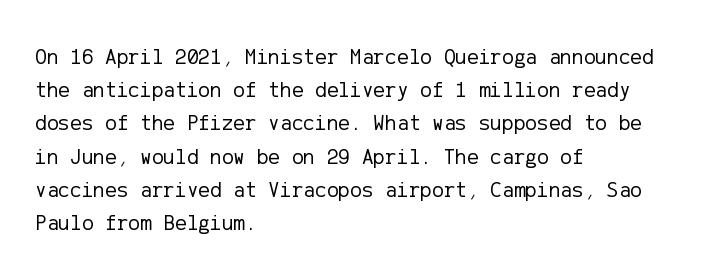
{"italic": "no", "bold": "no", "underline": "no", "align": "left", "line_spacing": "normal", "line_spacing_ratio": 1.51, "letter_spacing": "normal", "letter_spacing_em": 0.0, "glyph_px": 22}
